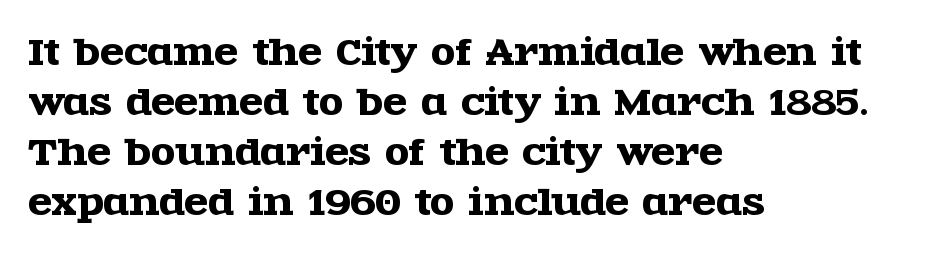
Q: Is the text italic (slanted)? A: No, it is upright.
Q: Is the typeface a serif or a sans-serif typeface? A: Serif.
Q: Is the text underlined? A: No.
Q: How is the paragraph aligned? A: Left-aligned.
Q: Is the spacing between letters normal or unusually wide? A: Normal.
Q: Is the spacing between lines tight, normal or loose? A: Normal.
Q: Width (condensed, normal, or wide)? A: Wide.
Q: x-height? A: Large.
Q: Monospaced? A: No.
